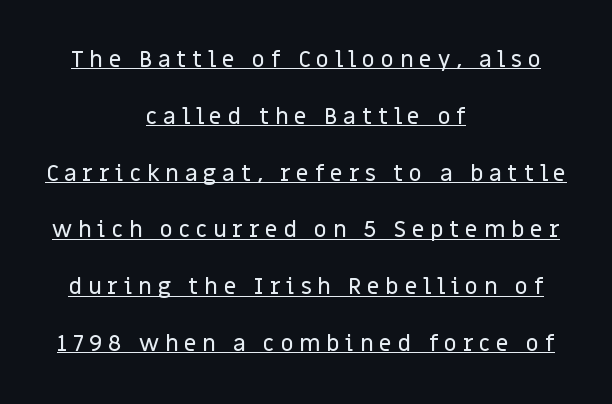
The image shows 23 px text type, upright; set centered, loose line spacing (2.47x), unusually wide letter spacing (+0.24 em), underlined.
